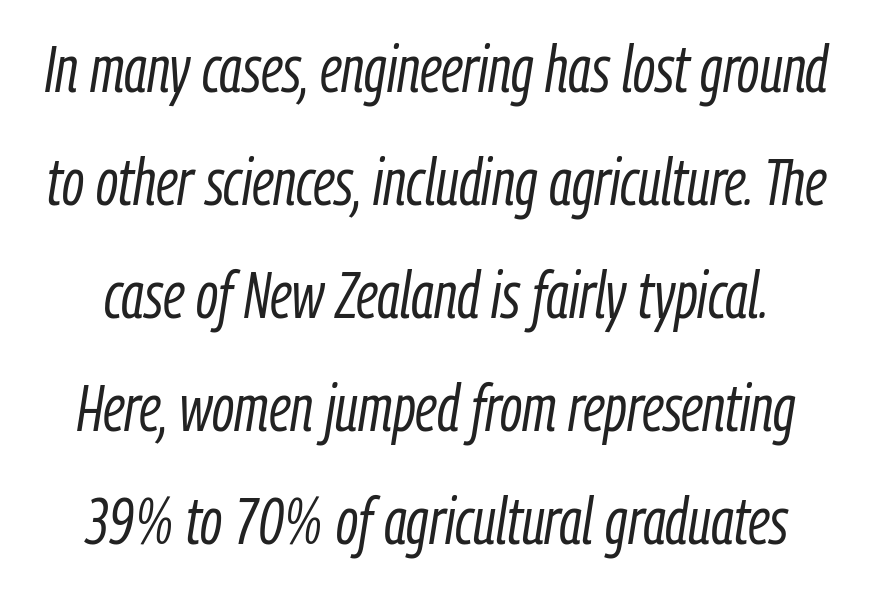
This rendering leaves character spacing at its baseline value. The whole block is typeset with a tilt. A quiet, ordinary-to-light weight characterises the typeface. The face used here is proportionally spaced, like ordinary book or web type.
